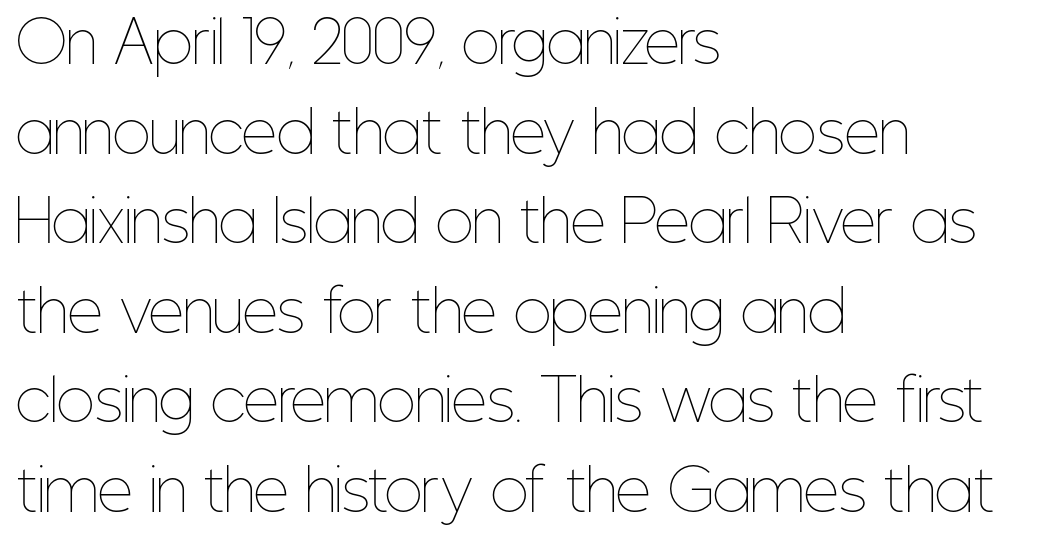
{"italic": "no", "bold": "no", "weight": "thin", "width": "condensed", "stroke_contrast": "low", "x_height": "medium", "monospaced": "no", "underline": "no", "align": "left", "line_spacing": "normal", "line_spacing_ratio": 1.6, "letter_spacing": "normal", "letter_spacing_em": 0.0, "glyph_px": 56}
